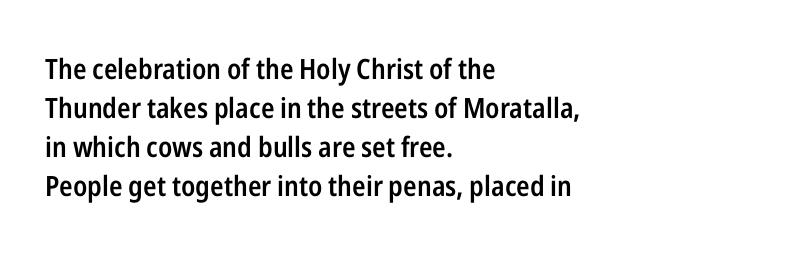
Q: Is the text bold? A: Semi-bold.
Q: Is the text italic (slanted)? A: No, it is upright.
Q: Is the typeface a serif or a sans-serif typeface? A: Sans-serif.
Q: Is the text underlined? A: No.
Q: How is the paragraph aligned? A: Left-aligned.
Q: Is the spacing between letters normal or unusually wide? A: Normal.
Q: Is the spacing between lines tight, normal or loose? A: Normal.
Q: Width (condensed, normal, or wide)? A: Condensed.
Q: Stroke contrast? A: Low.
Q: x-height? A: Medium.
Q: Monospaced? A: No.
